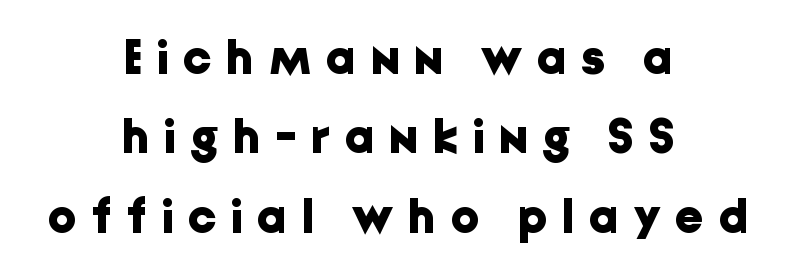
{"serif": "no", "italic": "no", "bold": "yes", "weight": "bold", "width": "normal", "stroke_contrast": "low", "x_height": "medium", "monospaced": "no", "underline": "no", "align": "center", "line_spacing": "normal", "line_spacing_ratio": 1.59, "letter_spacing": "wide", "letter_spacing_em": 0.3, "glyph_px": 50}
